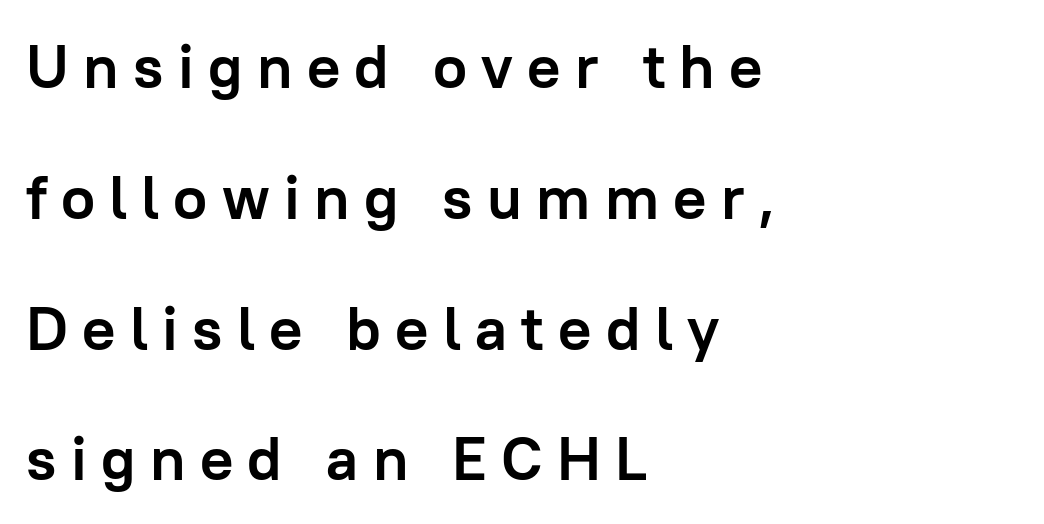
The image shows 62 px semibold sans-serif type, upright; set left-aligned, loose line spacing (2.11x), unusually wide letter spacing (+0.23 em), not underlined; low stroke contrast and a medium x-height.
